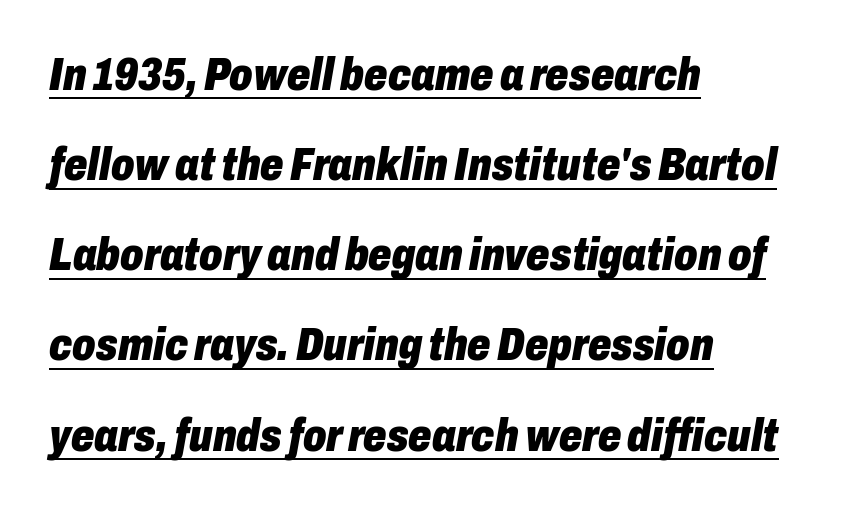
Q: Is the text bold? A: Yes.
Q: Is the text italic (slanted)? A: Yes, it leans right by about 10 degrees.
Q: Is the text underlined? A: Yes.
Q: How is the paragraph aligned? A: Left-aligned.
Q: Is the spacing between letters normal or unusually wide? A: Normal.
Q: Is the spacing between lines tight, normal or loose? A: Loose.
Q: Width (condensed, normal, or wide)? A: Condensed.
Q: Stroke contrast? A: Low.
Q: x-height? A: Medium.
Q: Monospaced? A: No.
